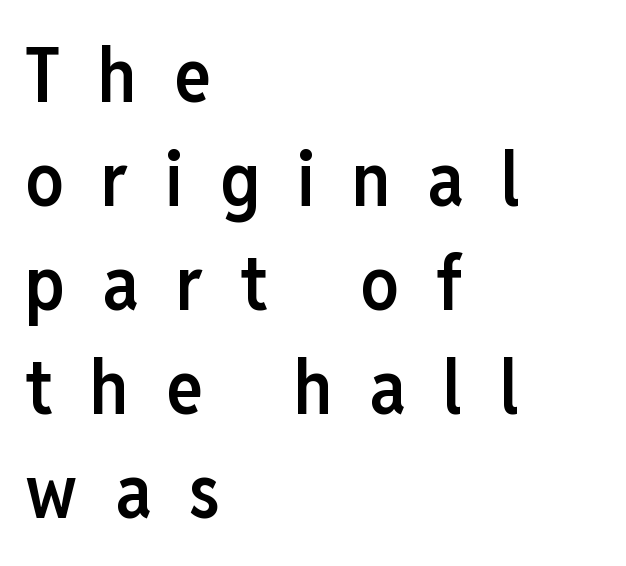
{"serif": "no", "italic": "no", "bold": "semi", "weight": "semibold", "width": "condensed", "stroke_contrast": "low", "x_height": "medium", "monospaced": "no", "underline": "no", "align": "left", "line_spacing": "normal", "line_spacing_ratio": 1.37, "letter_spacing": "wide", "letter_spacing_em": 0.49, "glyph_px": 76}
